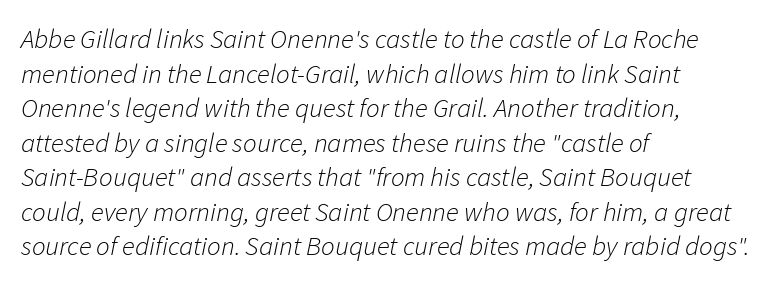
{"italic": "yes", "lean": "right", "slant_degrees": 11, "bold": "no", "underline": "no", "align": "left", "line_spacing": "normal", "line_spacing_ratio": 1.28, "letter_spacing": "normal", "letter_spacing_em": 0.0, "glyph_px": 27}
